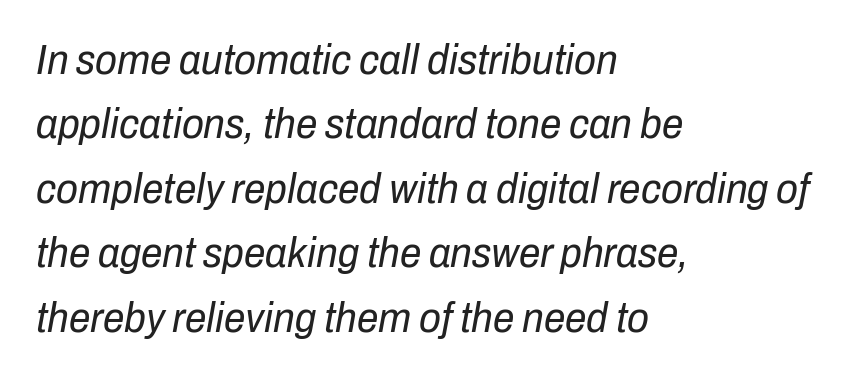
The image shows 43 px regular-weight, condensed type, italic (leaning right); set left-aligned, normal line spacing (1.5x), normal letter spacing, not underlined; low stroke contrast and a medium x-height.
